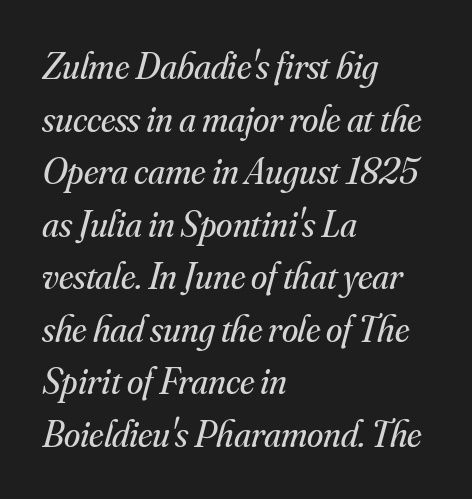
Q: Is the text bold? A: No.
Q: Is the text italic (slanted)? A: Yes, it leans right by about 16 degrees.
Q: Is the typeface a serif or a sans-serif typeface? A: Serif.
Q: Is the text underlined? A: No.
Q: How is the paragraph aligned? A: Left-aligned.
Q: Is the spacing between letters normal or unusually wide? A: Normal.
Q: Is the spacing between lines tight, normal or loose? A: Normal.
Q: Width (condensed, normal, or wide)? A: Normal.
Q: Stroke contrast? A: Medium.
Q: x-height? A: Small.
Q: Monospaced? A: No.
